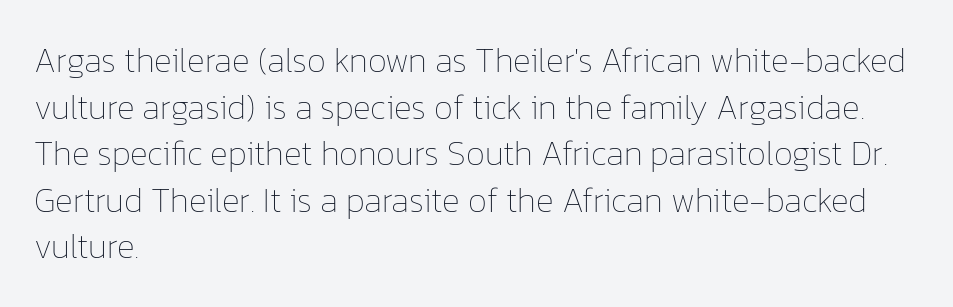
Q: Is the text bold? A: No.
Q: Is the text italic (slanted)? A: No, it is upright.
Q: Is the text underlined? A: No.
Q: How is the paragraph aligned? A: Left-aligned.
Q: Is the spacing between letters normal or unusually wide? A: Normal.
Q: Is the spacing between lines tight, normal or loose? A: Normal.
Q: Width (condensed, normal, or wide)? A: Normal.
Q: Stroke contrast? A: Low.
Q: x-height? A: Medium.
Q: Monospaced? A: No.
